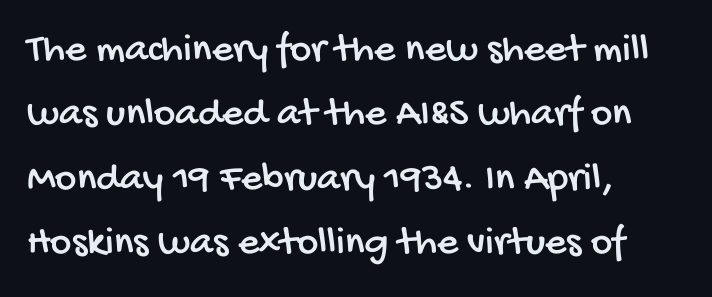
Compared with a centered layout, this one pins lines to the left instead. Each letter's strokes conclude bluntly, with no projecting serifs. Spacing verdict: proportional, widths tailored to each character. The lines sit at an ordinary, default distance from one another. Letters rest on an invisible, unmarked baseline. Nothing unusual about the tracking: characters are spaced as the font intends.
